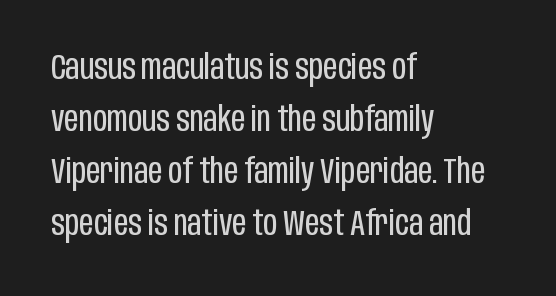
{"serif": "no", "italic": "no", "bold": "no", "weight": "regular", "width": "condensed", "stroke_contrast": "low", "x_height": "large", "monospaced": "no", "underline": "no", "align": "left", "line_spacing": "normal", "line_spacing_ratio": 1.49, "letter_spacing": "normal", "letter_spacing_em": 0.0, "glyph_px": 35}
